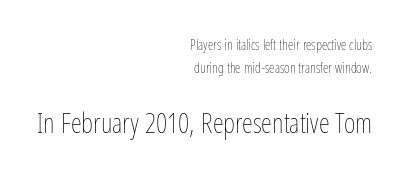
Q: Is the text bold? A: No.
Q: Is the text italic (slanted)? A: No, it is upright.
Q: Is the text underlined? A: No.
Q: How is the paragraph aligned? A: Right-aligned.
Q: Is the spacing between letters normal or unusually wide? A: Normal.
Q: Is the spacing between lines tight, normal or loose? A: Normal.
Q: Which block of text is set in a larger size, the first (top) or the second (bottom)? A: The second (bottom) one.
Q: Width (condensed, normal, or wide)? A: Condensed.
Q: Stroke contrast? A: Low.
Q: x-height? A: Medium.
Q: Monospaced? A: No.
